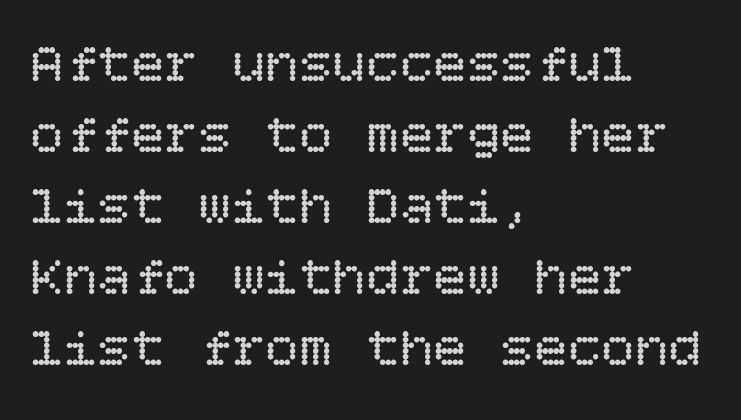
{"italic": "no", "bold": "no", "weight": "regular", "width": "normal", "stroke_contrast": "low", "x_height": "large", "underline": "no", "align": "left", "line_spacing": "normal", "line_spacing_ratio": 1.27, "letter_spacing": "normal", "letter_spacing_em": 0.0, "glyph_px": 56}
